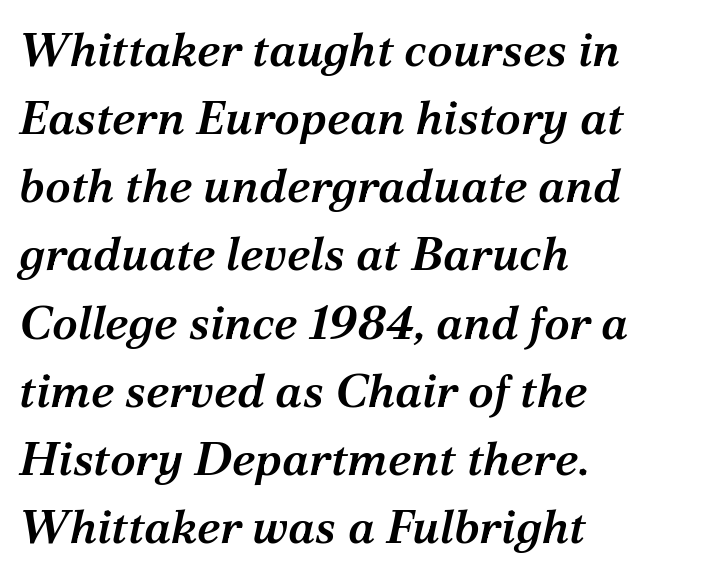
{"serif": "yes", "italic": "yes", "lean": "right", "slant_degrees": 12, "bold": "semi", "weight": "semibold", "width": "normal", "stroke_contrast": "medium", "x_height": "medium", "monospaced": "no", "underline": "no", "align": "left", "line_spacing": "normal", "line_spacing_ratio": 1.45, "letter_spacing": "normal", "letter_spacing_em": 0.0, "glyph_px": 47}
